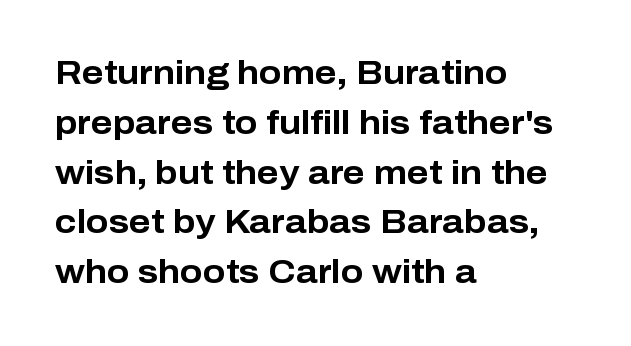
This sample uses an upright cut, with every glyph sitting square on the baseline. Grotesque or geometric, the face here clearly has no serifs. This rendering features lettering with no underline. A full-strength bold gives these letters their thick strokes. Think of a printed novel: that variable character pitch is what you see here. The text block is weighted toward the left margin, trailing off unevenly rightward.
